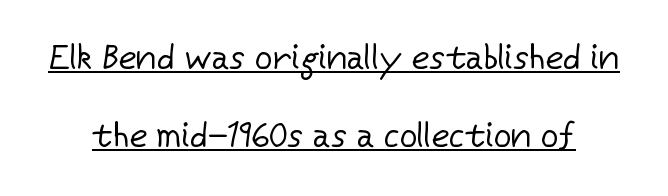
Character widths vary here, with narrow letters taking less room than wide ones. If you drew a line through each stem, it would be perfectly vertical. Leading: increased. These characters rest on top of a visible drawn line.
